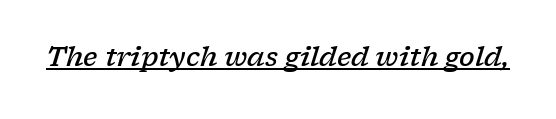
The image shows 26 px text type, italic (leaning right); set normal letter spacing, underlined.
